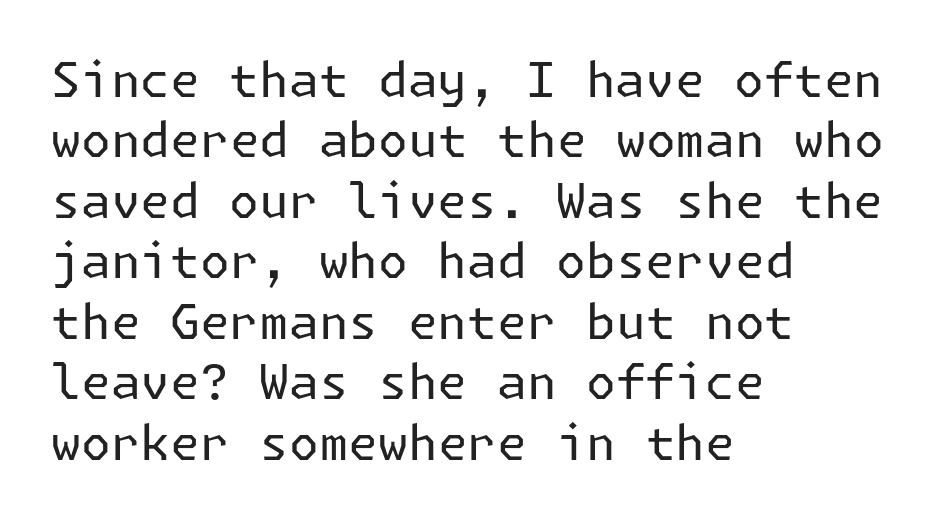
{"serif": "no", "italic": "no", "bold": "no", "weight": "regular", "width": "normal", "stroke_contrast": "low", "x_height": "medium", "underline": "no", "align": "left", "line_spacing": "normal", "line_spacing_ratio": 1.26, "letter_spacing": "normal", "letter_spacing_em": 0.0, "glyph_px": 48}
